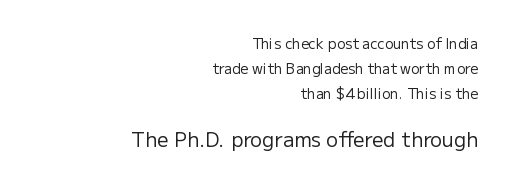
{"italic": "no", "bold": "no", "underline": "no", "align": "right", "line_spacing_ratio": 1.79, "letter_spacing": "normal", "letter_spacing_em": 0.0, "larger_block": "second", "size_ratio": 1.43, "glyph_px": 20}
